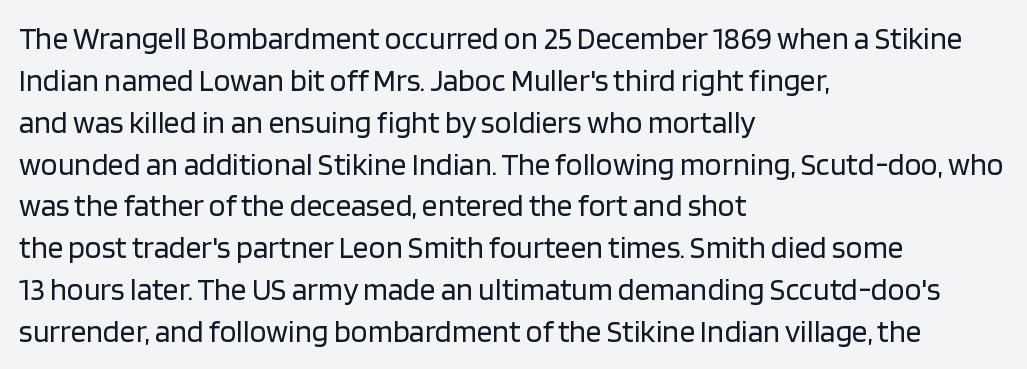
The image shows 31 px regular-weight sans-serif type, upright; set left-aligned, normal line spacing (1.35x), normal letter spacing, not underlined; low stroke contrast and a large x-height.
